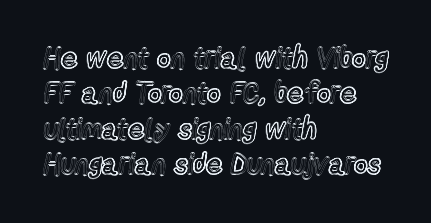
{"width": "condensed", "x_height": "medium", "monospaced": "no", "underline": "no", "align": "left", "line_spacing_ratio": 1.22, "letter_spacing": "normal", "letter_spacing_em": 0.0, "glyph_px": 29}
